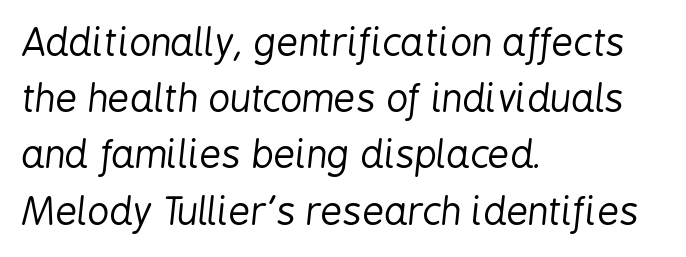
The image shows 38 px regular-weight, condensed type, italic (leaning right); set left-aligned, normal line spacing (1.48x), normal letter spacing, not underlined; low stroke contrast and a medium x-height.
